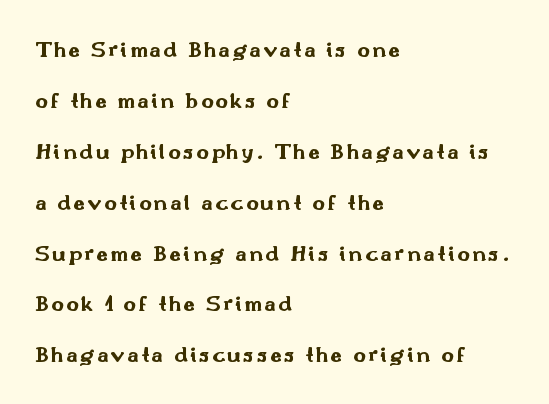
Heavy, bold letterforms. Unmarked baselines from the first word to the last. Italic: no, the glyphs are upright roman. Is there much room between lines? Yes — plenty of vertical air separates them. Each line starts at the same left margin while the right side varies.
